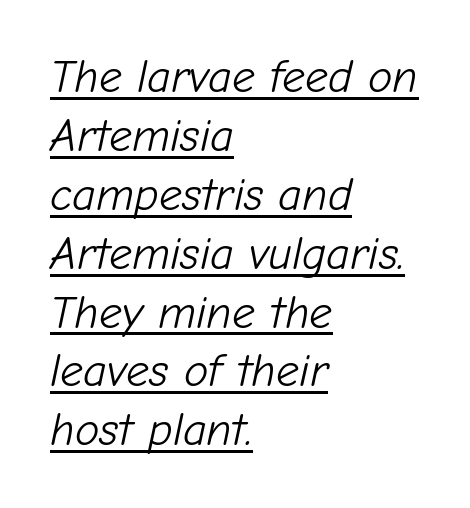
The image shows 46 px light type, italic (leaning right); set left-aligned, normal line spacing (1.28x), normal letter spacing, underlined; low stroke contrast and a medium x-height.
